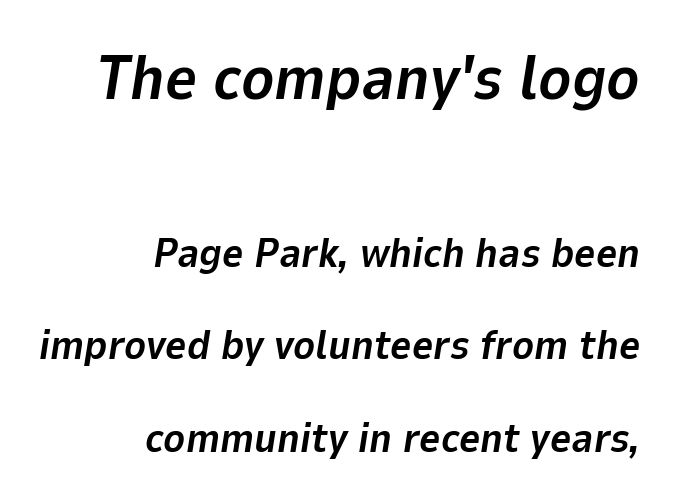
The image shows 62 px bold type, italic (leaning right); set right-aligned, loose line spacing (2.25x), normal letter spacing, not underlined; the first (top) block is 1.51x larger; low stroke contrast and a medium x-height.
